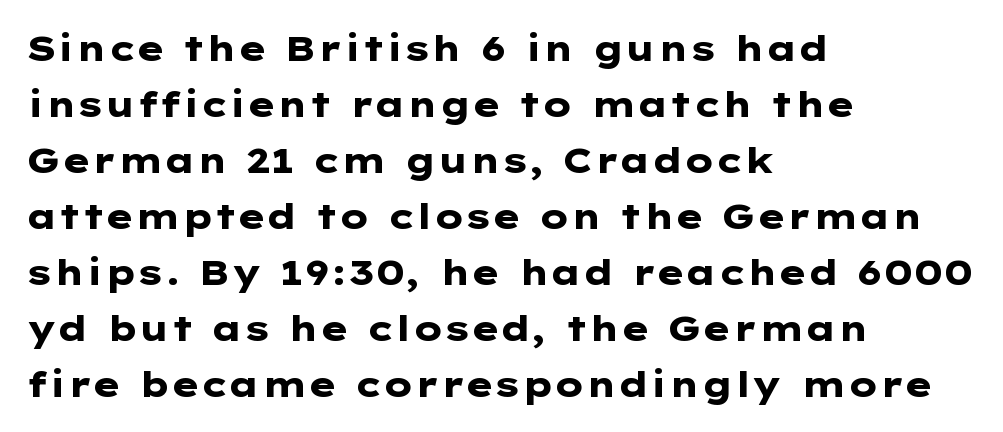
Q: Is the text bold? A: Yes.
Q: Is the text italic (slanted)? A: No, it is upright.
Q: Is the typeface a serif or a sans-serif typeface? A: Sans-serif.
Q: Is the text underlined? A: No.
Q: How is the paragraph aligned? A: Left-aligned.
Q: Is the spacing between letters normal or unusually wide? A: Normal.
Q: Is the spacing between lines tight, normal or loose? A: Normal.
Q: Width (condensed, normal, or wide)? A: Wide.
Q: Stroke contrast? A: Low.
Q: x-height? A: Medium.
